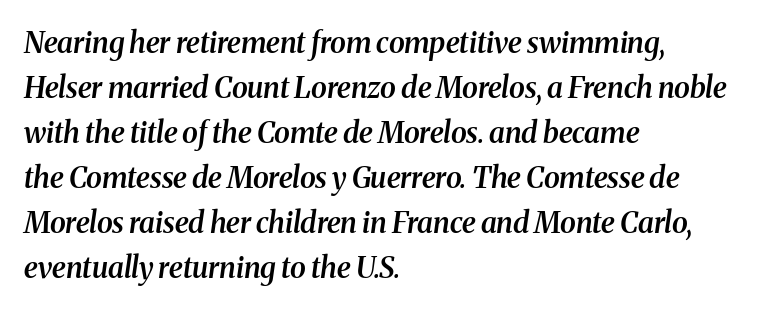
The image shows 29 px semibold serif type, italic (leaning right); set left-aligned, normal line spacing (1.55x), normal letter spacing, not underlined; medium stroke contrast and a medium x-height.
